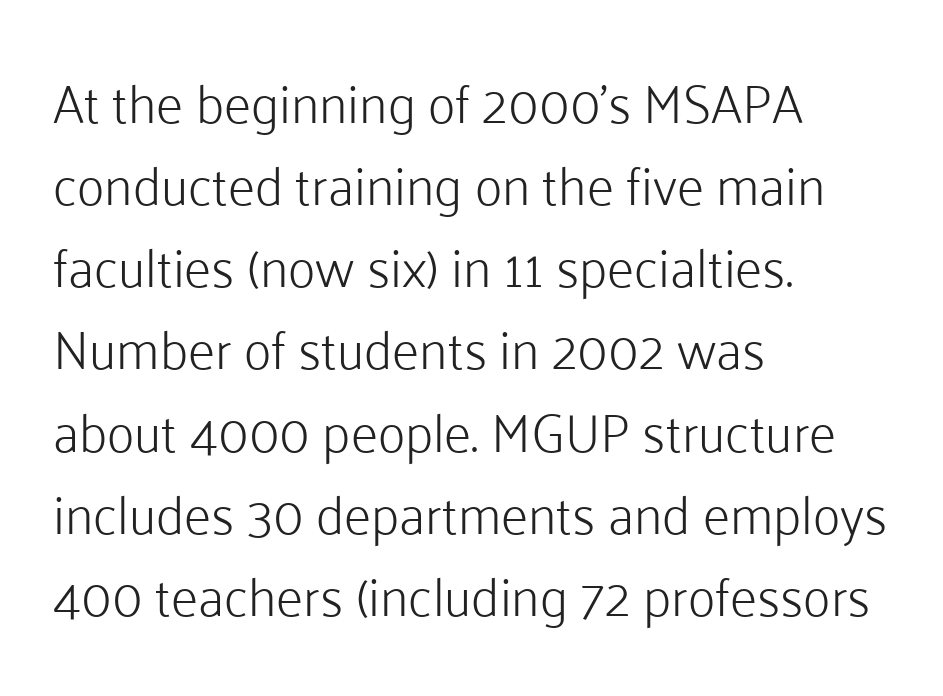
Q: Is the text bold? A: No.
Q: Is the text italic (slanted)? A: No, it is upright.
Q: Is the typeface a serif or a sans-serif typeface? A: Sans-serif.
Q: Is the text underlined? A: No.
Q: How is the paragraph aligned? A: Left-aligned.
Q: Is the spacing between letters normal or unusually wide? A: Normal.
Q: Is the spacing between lines tight, normal or loose? A: Normal.
Q: Width (condensed, normal, or wide)? A: Normal.
Q: Stroke contrast? A: Low.
Q: x-height? A: Medium.
Q: Monospaced? A: No.
